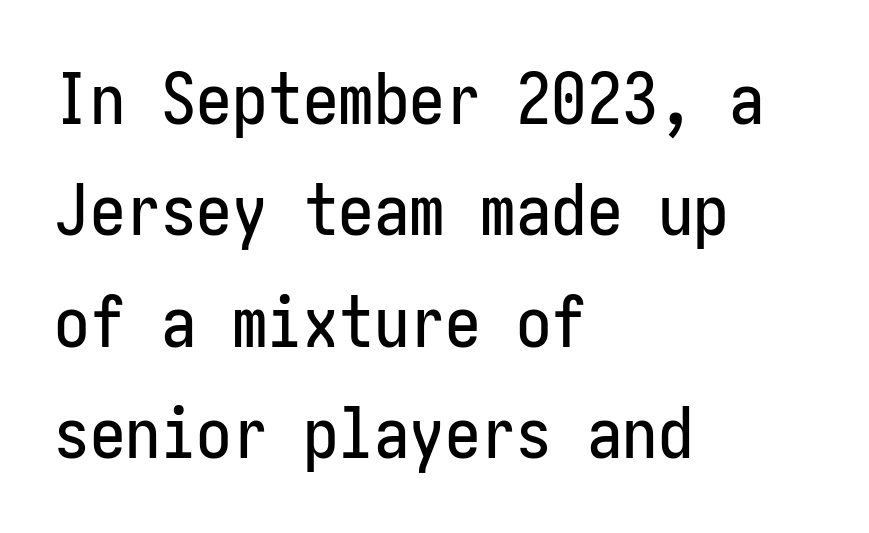
Notice how the passage keeps a crisp vertical edge on the left only. The designer left line spacing at the default. Plain, unruled lines of type. Do the letters lean? They stand straight. The line texture is even and compact thanks to regular tracking.
